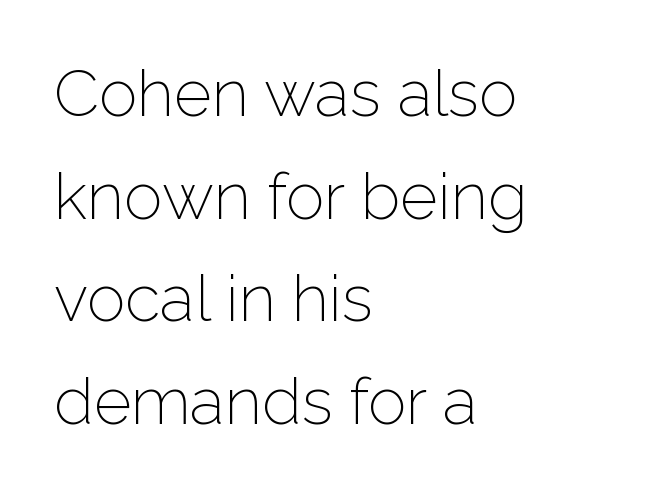
{"serif": "no", "italic": "no", "bold": "no", "weight": "light", "width": "normal", "stroke_contrast": "low", "x_height": "medium", "monospaced": "no", "underline": "no", "align": "left", "line_spacing": "normal", "line_spacing_ratio": 1.58, "letter_spacing": "normal", "letter_spacing_em": 0.0, "glyph_px": 65}
